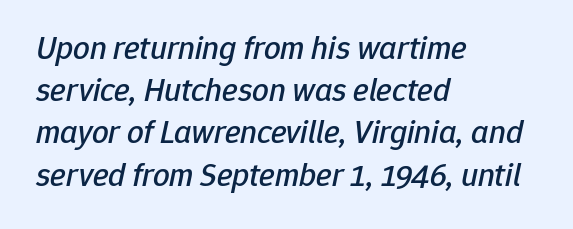
Q: Is the text italic (slanted)? A: Yes, it leans right by about 12 degrees.
Q: Is the text underlined? A: No.
Q: How is the paragraph aligned? A: Left-aligned.
Q: Is the spacing between letters normal or unusually wide? A: Normal.
Q: Is the spacing between lines tight, normal or loose? A: Normal.
Q: Width (condensed, normal, or wide)? A: Normal.
Q: Stroke contrast? A: Low.
Q: x-height? A: Medium.
Q: Monospaced? A: No.
